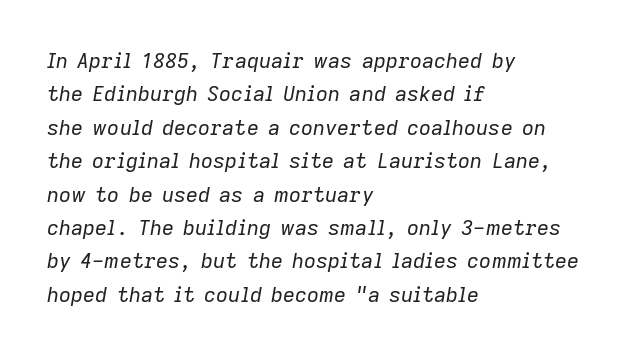
{"italic": "yes", "lean": "right", "slant_degrees": 9, "bold": "no", "underline": "no", "align": "left", "line_spacing": "normal", "line_spacing_ratio": 1.59, "letter_spacing": "normal", "letter_spacing_em": 0.0, "glyph_px": 21}
